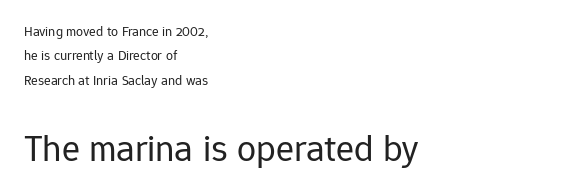
Q: Is the text bold? A: No.
Q: Is the text italic (slanted)? A: No, it is upright.
Q: Is the typeface a serif or a sans-serif typeface? A: Sans-serif.
Q: Is the text underlined? A: No.
Q: How is the paragraph aligned? A: Left-aligned.
Q: Is the spacing between letters normal or unusually wide? A: Normal.
Q: Which block of text is set in a larger size, the first (top) or the second (bottom)? A: The second (bottom) one.
Q: Width (condensed, normal, or wide)? A: Normal.
Q: Stroke contrast? A: Low.
Q: x-height? A: Medium.
Q: Monospaced? A: No.
